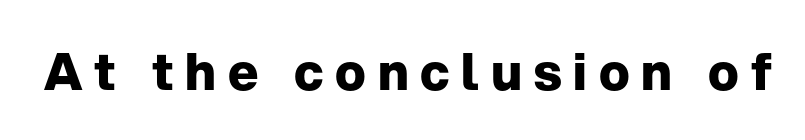
{"serif": "no", "italic": "no", "bold": "yes", "weight": "heavy", "width": "normal", "stroke_contrast": "low", "x_height": "medium", "monospaced": "no", "underline": "no", "letter_spacing": "wide", "letter_spacing_em": 0.23, "glyph_px": 51}
